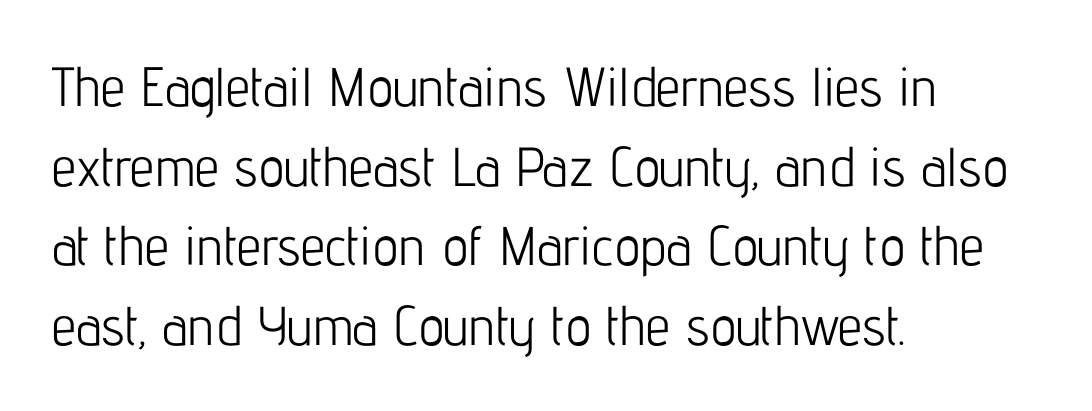
Leading: standard. Character widths vary here, with narrow letters taking less room than wide ones. The area under the type is left untouched. Tracking value appears to be zero — textbook default spacing.
